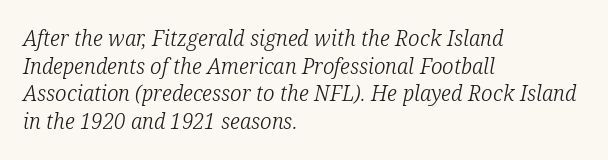
The image shows 21 px text type, italic (leaning right); set left-aligned, normal line spacing (1.32x), normal letter spacing, not underlined.
